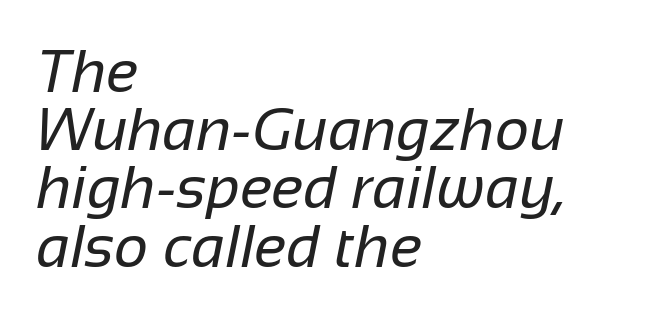
The image shows 60 px regular-weight sans-serif type; set left-aligned, tight line spacing (0.97x), normal letter spacing, not underlined; low stroke contrast and a medium x-height.
